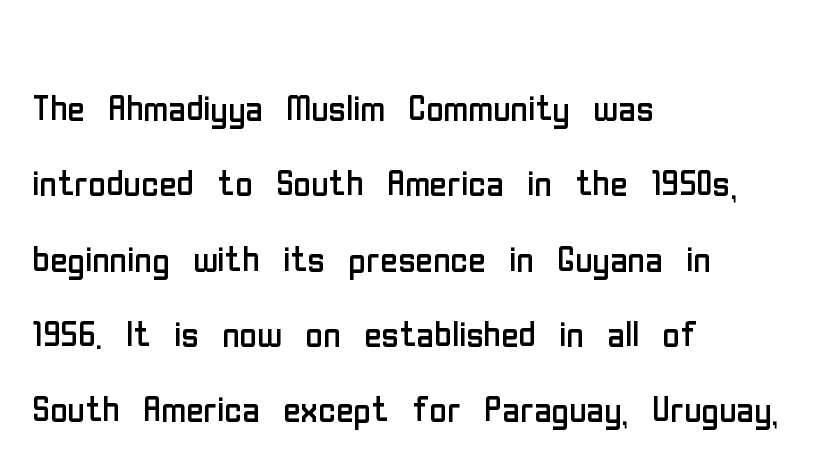
The image shows 48 px regular-weight, condensed sans-serif type, upright; set left-aligned, normal line spacing (1.57x), normal letter spacing, not underlined; low stroke contrast and a medium x-height.
